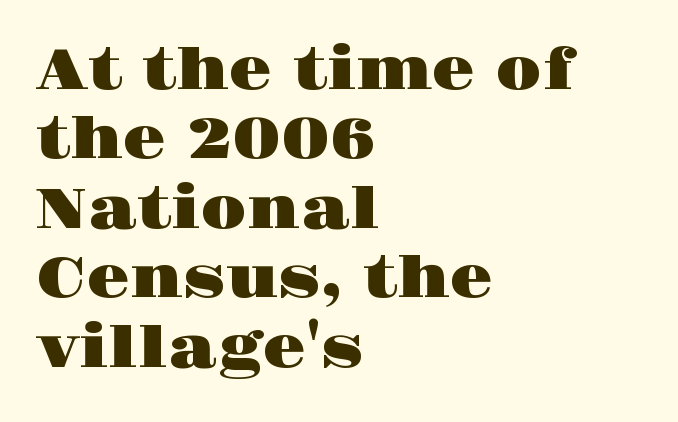
{"serif": "yes", "italic": "no", "width": "wide", "stroke_contrast": "high", "x_height": "large", "monospaced": "no", "underline": "no", "align": "left", "line_spacing_ratio": 1.24, "letter_spacing": "normal", "letter_spacing_em": 0.0, "glyph_px": 56}
